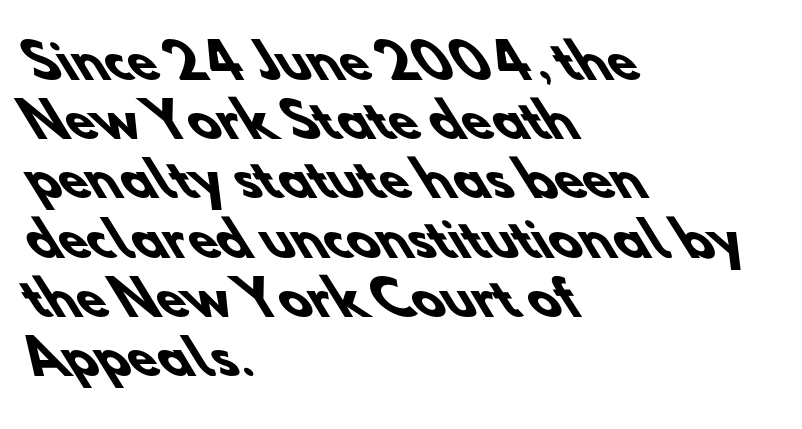
Q: Is the text bold? A: Yes.
Q: Is the typeface a serif or a sans-serif typeface? A: Sans-serif.
Q: Is the text underlined? A: No.
Q: How is the paragraph aligned? A: Left-aligned.
Q: Is the spacing between letters normal or unusually wide? A: Normal.
Q: Is the spacing between lines tight, normal or loose? A: Normal.
Q: Width (condensed, normal, or wide)? A: Normal.
Q: Stroke contrast? A: Low.
Q: x-height? A: Small.
Q: Monospaced? A: No.
